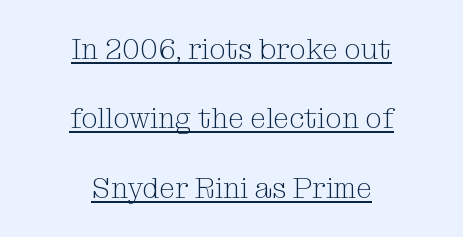
{"serif": "yes", "italic": "no", "bold": "no", "weight": "light", "width": "normal", "stroke_contrast": "medium", "x_height": "medium", "monospaced": "no", "underline": "yes", "align": "center", "line_spacing": "loose", "line_spacing_ratio": 2.39, "letter_spacing": "normal", "letter_spacing_em": 0.0, "glyph_px": 29}
